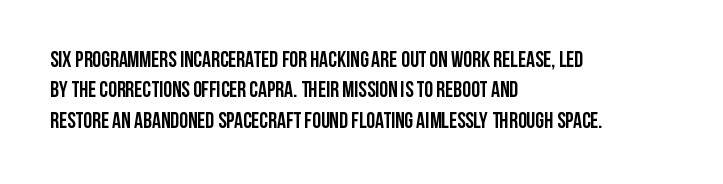
The image shows 22 px bold type, upright; set left-aligned, normal line spacing (1.38x), normal letter spacing, not underlined.
